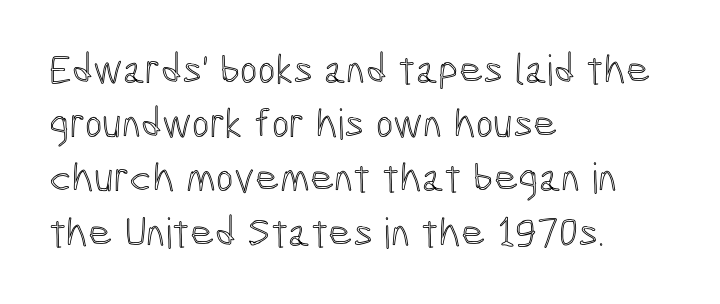
Q: Is the text italic (slanted)? A: No, it is upright.
Q: Is the text underlined? A: No.
Q: How is the paragraph aligned? A: Left-aligned.
Q: Is the spacing between letters normal or unusually wide? A: Normal.
Q: Is the spacing between lines tight, normal or loose? A: Normal.
Q: Width (condensed, normal, or wide)? A: Condensed.
Q: x-height? A: Medium.
Q: Monospaced? A: No.
